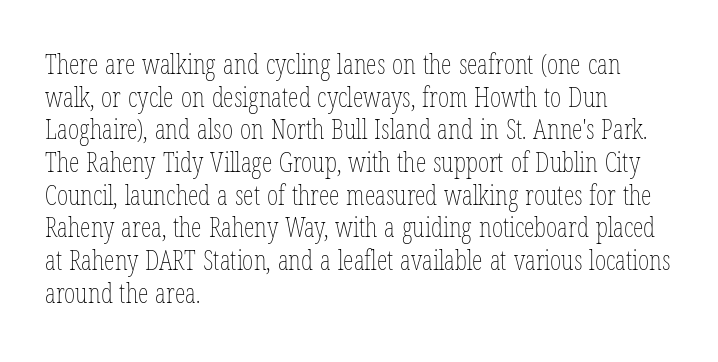
What stands out about the letter spacing? Nothing — it is the standard amount. This is not heavy type; no bold has been used. Just letters on the line, the space beneath them empty. Notice how the stems are strictly vertical — no italics here. This rendering uses left alignment, leaving the right contour irregular.
